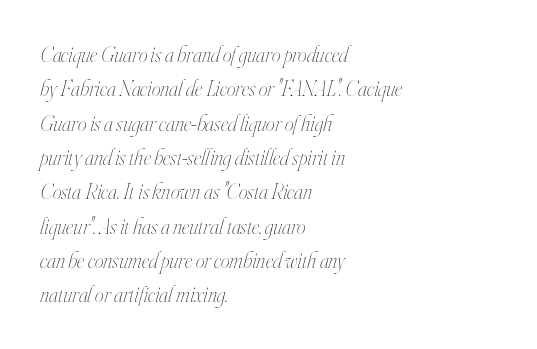
Q: Is the text bold? A: No.
Q: Is the text italic (slanted)? A: Yes, it leans right by about 16 degrees.
Q: Is the text underlined? A: No.
Q: How is the paragraph aligned? A: Left-aligned.
Q: Is the spacing between letters normal or unusually wide? A: Normal.
Q: Is the spacing between lines tight, normal or loose? A: Normal.
